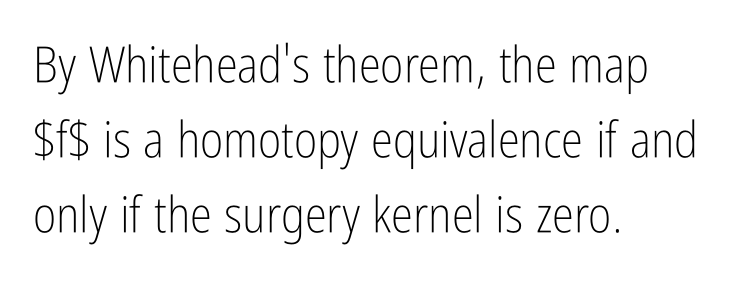
The image shows 50 px light, condensed sans-serif type, upright; set left-aligned, normal line spacing (1.5x), normal letter spacing, not underlined; low stroke contrast and a medium x-height.
